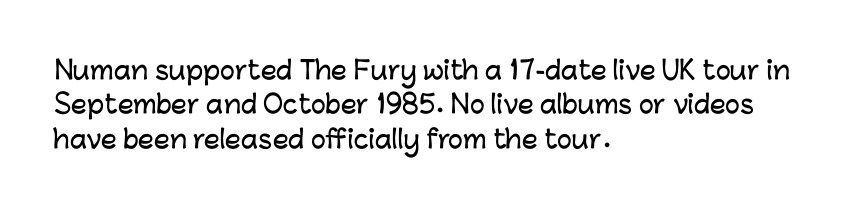
{"italic": "no", "underline": "no", "align": "left", "line_spacing": "normal", "line_spacing_ratio": 1.38, "letter_spacing": "normal", "letter_spacing_em": 0.0, "glyph_px": 25}
